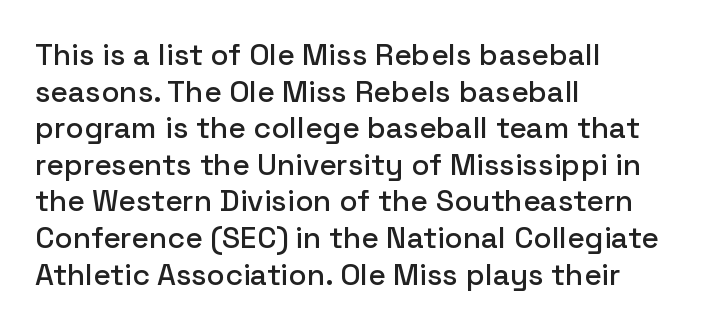
The image shows 30 px sans-serif type, upright; set left-aligned, line spacing 1.22x, normal letter spacing, not underlined; low stroke contrast and a medium x-height.
